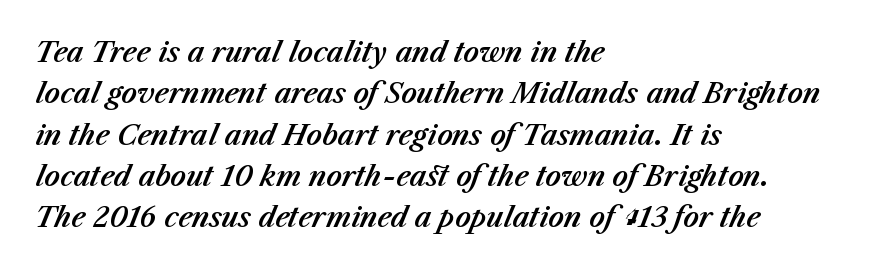
{"italic": "yes", "lean": "right", "slant_degrees": 23, "underline": "no", "align": "left", "line_spacing": "normal", "line_spacing_ratio": 1.53, "letter_spacing": "normal", "letter_spacing_em": 0.0, "glyph_px": 27}
